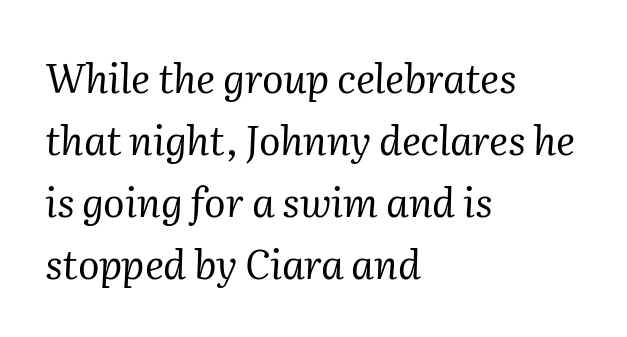
{"serif": "yes", "italic": "yes", "lean": "right", "slant_degrees": 2, "bold": "no", "weight": "regular", "width": "normal", "stroke_contrast": "medium", "x_height": "medium", "monospaced": "no", "underline": "no", "align": "left", "line_spacing": "normal", "line_spacing_ratio": 1.55, "letter_spacing": "normal", "letter_spacing_em": 0.0, "glyph_px": 40}
